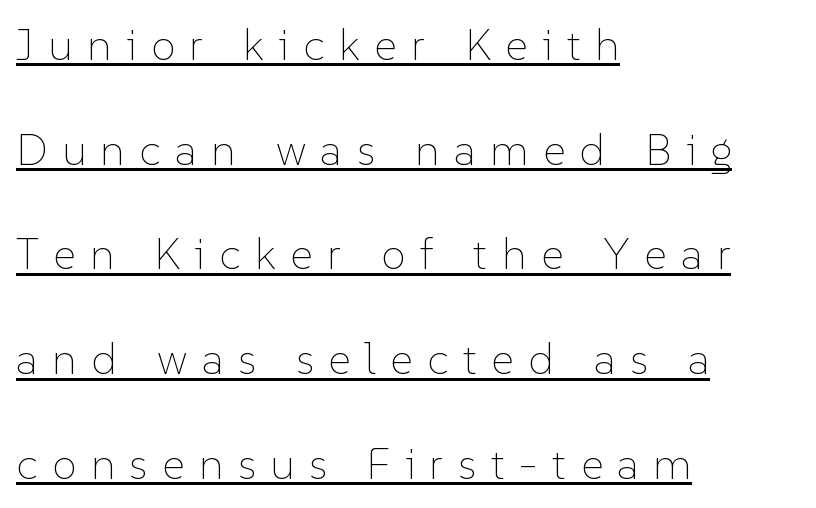
Q: Is the text bold? A: No.
Q: Is the text italic (slanted)? A: No, it is upright.
Q: Is the text underlined? A: Yes.
Q: How is the paragraph aligned? A: Left-aligned.
Q: Is the spacing between letters normal or unusually wide? A: Unusually wide.
Q: Is the spacing between lines tight, normal or loose? A: Loose.
Q: Width (condensed, normal, or wide)? A: Normal.
Q: Stroke contrast? A: Low.
Q: x-height? A: Medium.
Q: Monospaced? A: No.
